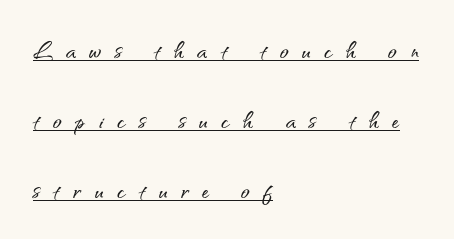
The image shows 29 px sans-serif type; set left-aligned, loose line spacing (2.41x), unusually wide letter spacing (+0.47 em), underlined; medium stroke contrast and a small x-height.
